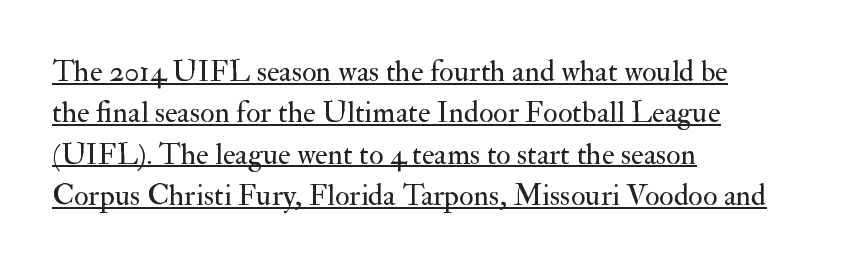
{"serif": "yes", "italic": "no", "bold": "no", "weight": "regular", "width": "normal", "stroke_contrast": "medium", "x_height": "small", "monospaced": "no", "underline": "yes", "align": "left", "line_spacing": "normal", "line_spacing_ratio": 1.38, "letter_spacing": "normal", "letter_spacing_em": 0.0, "glyph_px": 30}
